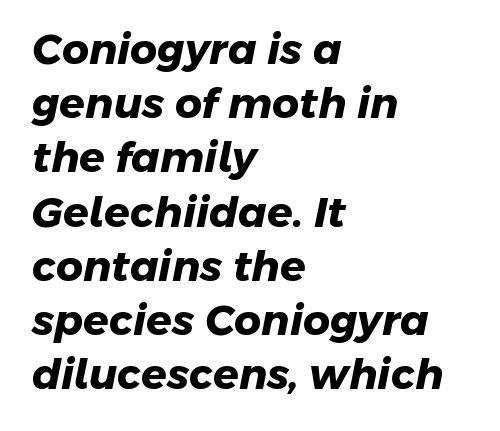
The image shows 42 px heavy sans-serif type; set left-aligned, normal line spacing (1.29x), normal letter spacing, not underlined; low stroke contrast and a medium x-height.
